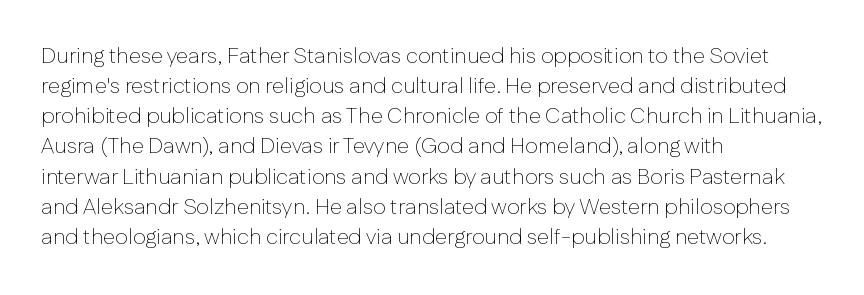
{"italic": "no", "bold": "no", "underline": "no", "align": "left", "line_spacing": "normal", "line_spacing_ratio": 1.37, "letter_spacing": "normal", "letter_spacing_em": 0.0, "glyph_px": 22}
